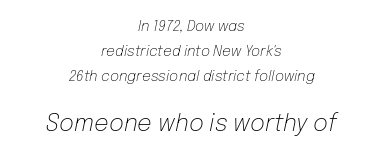
This is oblique type, the kind used for emphasis or titles. Descender tails drop into unmarked territory. This rendering uses center alignment, leaving both contours irregular but symmetric. The block sitting lower on the canvas is the one with enlarged characters. Observe the ordinary spacing: letters are neighbours, not strangers. The strokes are not fattened; the text isn't bold.
